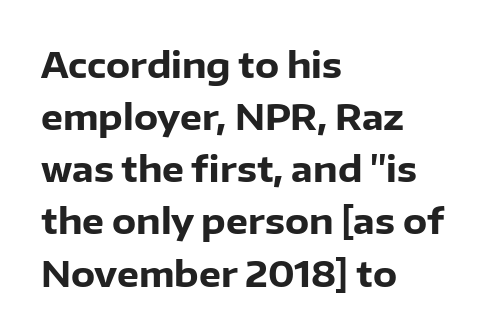
The image shows 35 px heavy sans-serif type, upright; set left-aligned, normal line spacing (1.49x), normal letter spacing, not underlined; low stroke contrast and a medium x-height.
